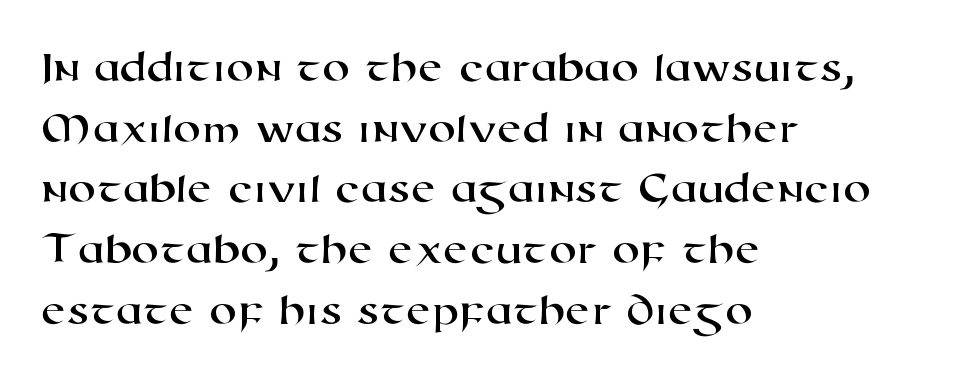
{"serif": "no", "width": "wide", "stroke_contrast": "high", "x_height": "medium", "monospaced": "no", "underline": "no", "align": "left", "line_spacing": "normal", "line_spacing_ratio": 1.35, "letter_spacing": "normal", "letter_spacing_em": 0.0, "glyph_px": 45}
